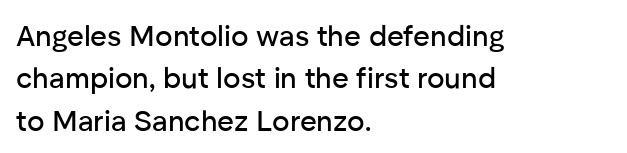
{"serif": "no", "italic": "no", "width": "normal", "stroke_contrast": "low", "x_height": "medium", "monospaced": "no", "underline": "no", "align": "left", "line_spacing": "normal", "line_spacing_ratio": 1.46, "letter_spacing": "normal", "letter_spacing_em": 0.0, "glyph_px": 29}
